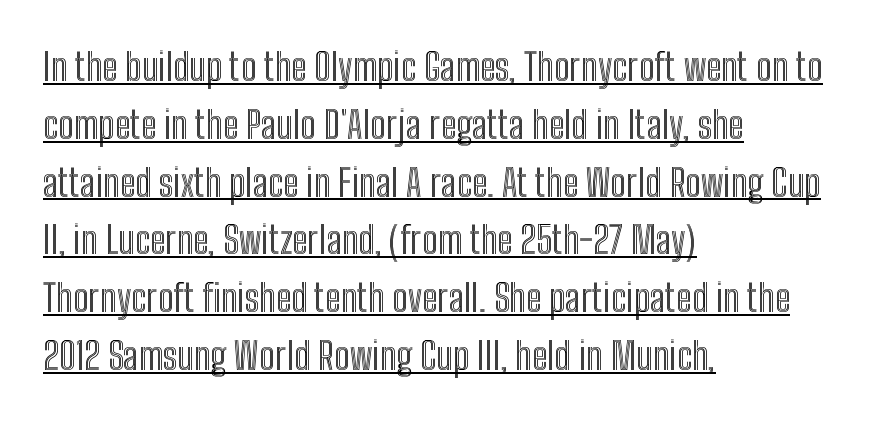
Every character sits straight up, as roman type does. Somebody hit Ctrl+U on this one — the words are underlined. The passage shown is typed in a proportional face where columns would drift. The type is set solid horizontally, with unmodified tracking. Rows of type keep a routine distance in the vertical direction. Does the copy run flush right? No — it runs flush left.
